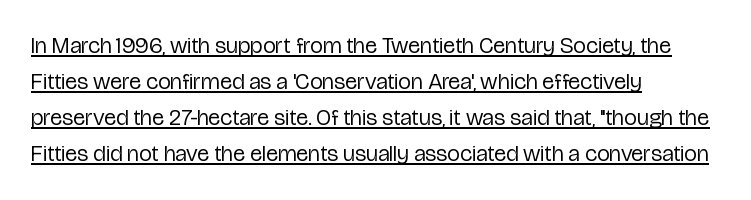
The image shows 23 px text type, upright; set left-aligned, normal line spacing (1.57x), normal letter spacing, underlined.
